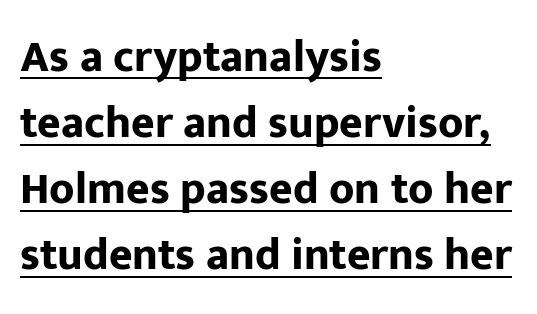
{"serif": "no", "italic": "no", "bold": "yes", "weight": "bold", "width": "normal", "stroke_contrast": "low", "x_height": "medium", "monospaced": "no", "underline": "yes", "align": "left", "line_spacing": "normal", "line_spacing_ratio": 1.47, "letter_spacing": "normal", "letter_spacing_em": 0.0, "glyph_px": 45}
